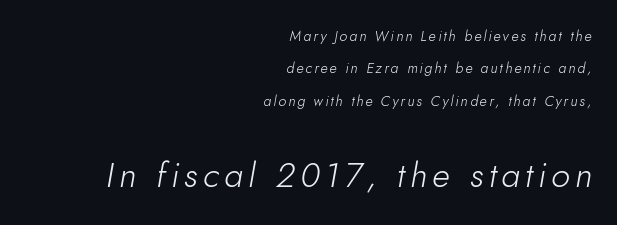
Q: Is the text bold? A: No.
Q: Is the text italic (slanted)? A: Yes, it leans right by about 10 degrees.
Q: Is the text underlined? A: No.
Q: How is the paragraph aligned? A: Right-aligned.
Q: Is the spacing between lines tight, normal or loose? A: Loose.
Q: Which block of text is set in a larger size, the first (top) or the second (bottom)? A: The second (bottom) one.
Q: Width (condensed, normal, or wide)? A: Normal.
Q: Stroke contrast? A: Low.
Q: x-height? A: Small.
Q: Monospaced? A: No.
